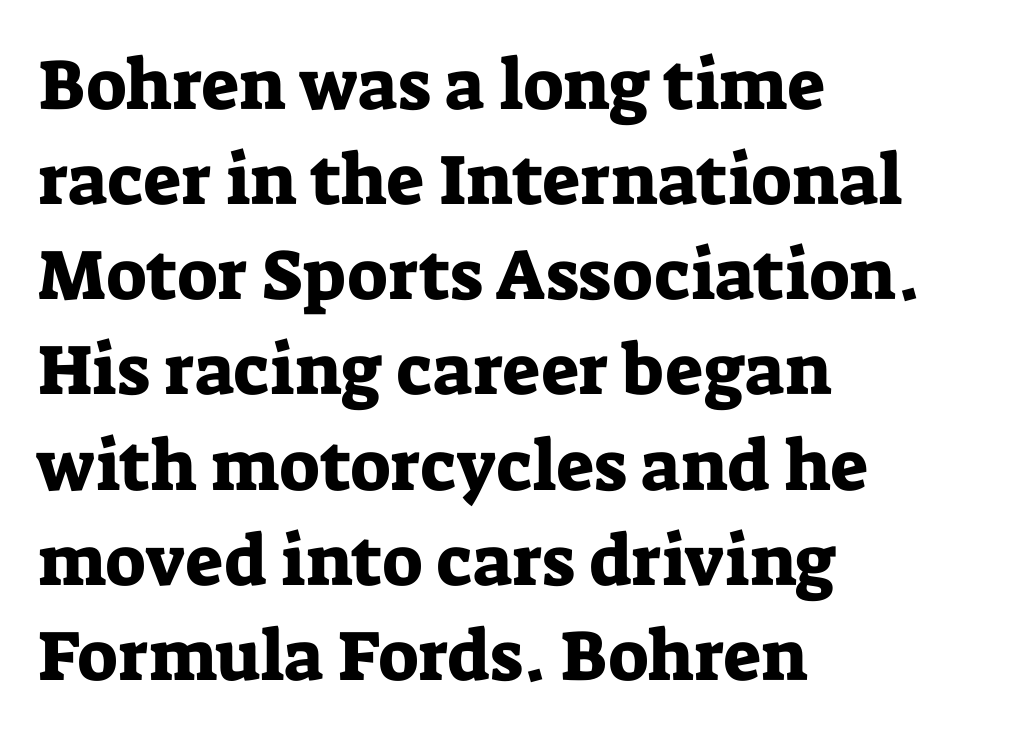
Rendered with straight, roman letterforms. Students, observe: this is what conventionally led text looks like. Typeset ragged right — the left edge is the straight one. The typeface chosen for these lines features serifs. Glyph-to-glyph distance matches everyday printed text. The letters advance in unequal steps, a hallmark of proportional type.
